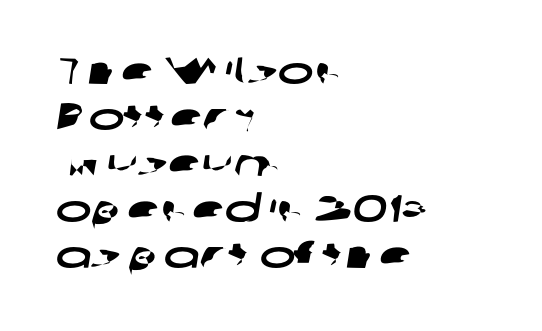
Q: Is the typeface a serif or a sans-serif typeface? A: Sans-serif.
Q: Is the text underlined? A: No.
Q: How is the paragraph aligned? A: Left-aligned.
Q: Is the spacing between letters normal or unusually wide? A: Normal.
Q: Width (condensed, normal, or wide)? A: Wide.
Q: Stroke contrast? A: Low.
Q: x-height? A: Medium.
Q: Monospaced? A: No.
